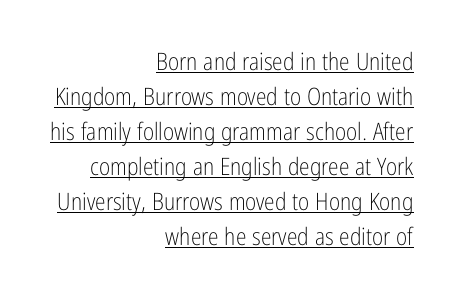
The image shows 24 px text type, upright; set right-aligned, normal line spacing (1.46x), normal letter spacing, underlined.
